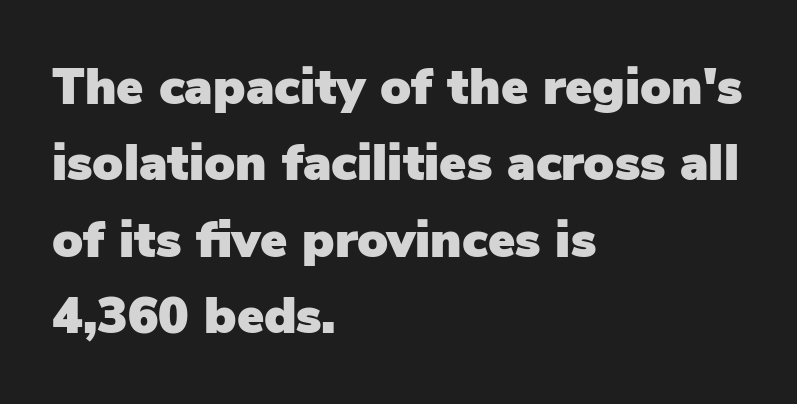
Q: Is the text italic (slanted)? A: No, it is upright.
Q: Is the typeface a serif or a sans-serif typeface? A: Sans-serif.
Q: Is the text underlined? A: No.
Q: How is the paragraph aligned? A: Left-aligned.
Q: Is the spacing between letters normal or unusually wide? A: Normal.
Q: Is the spacing between lines tight, normal or loose? A: Normal.
Q: Width (condensed, normal, or wide)? A: Normal.
Q: Stroke contrast? A: Low.
Q: x-height? A: Medium.
Q: Monospaced? A: No.
